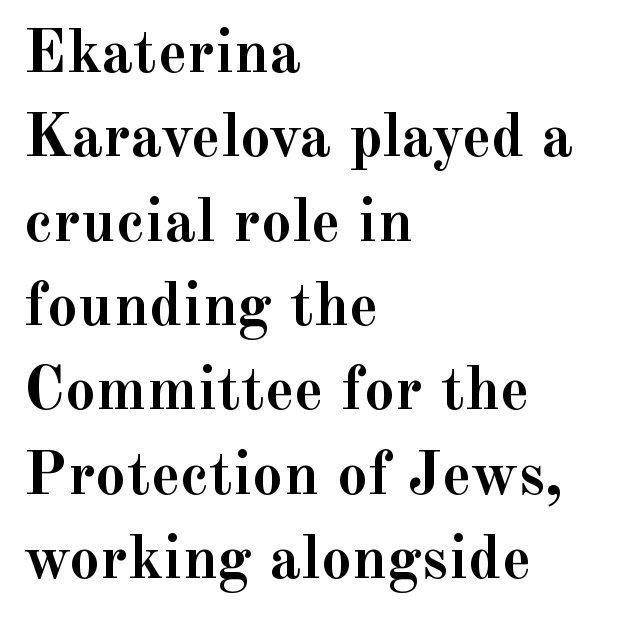
The passage shown is typed in a proportional face where columns would drift. The type sits square on the baseline with zero lean. These lines sit exactly where default settings would place them. These lines are set flush left with a ragged right edge. The gap between lines stays unmarked. These words are printed bold, with thick strokes throughout.
